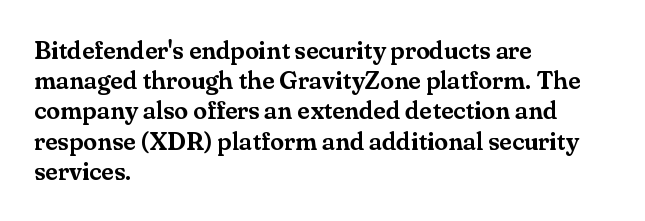
Q: Is the text italic (slanted)? A: No, it is upright.
Q: Is the text underlined? A: No.
Q: How is the paragraph aligned? A: Left-aligned.
Q: Is the spacing between letters normal or unusually wide? A: Normal.
